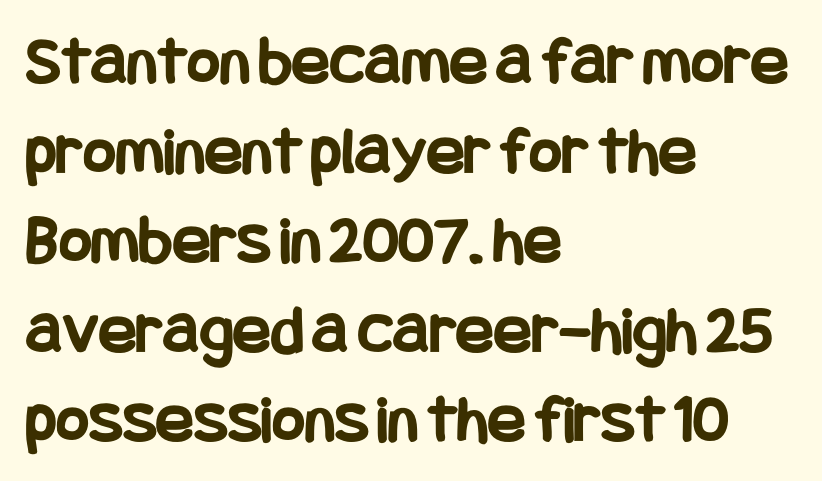
These lines keep a tight, regular rhythm from letter to letter. Does the lettering tilt? It doesn't — this is upright. Look at the stroke-to-counter ratio: heavy, a bold. The passage shown stacks its lines at a standard gap. Short and long lines alike share a common starting point at left. These lines are composed in type without serifs.
